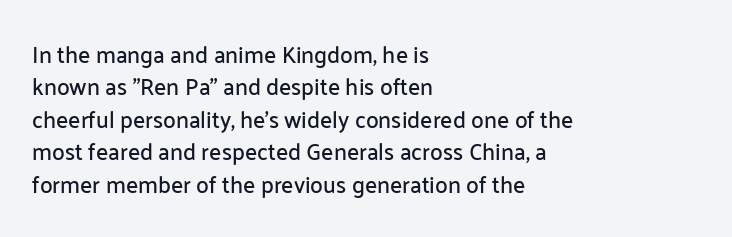
Rule under the text: the space is simply empty. Glyph-to-glyph distance matches everyday printed text. This block has exactly the height ordinary leading produces. Every character sits straight up, as roman type does. Teacher's note: observe the even left margin — that is flush-left alignment.
